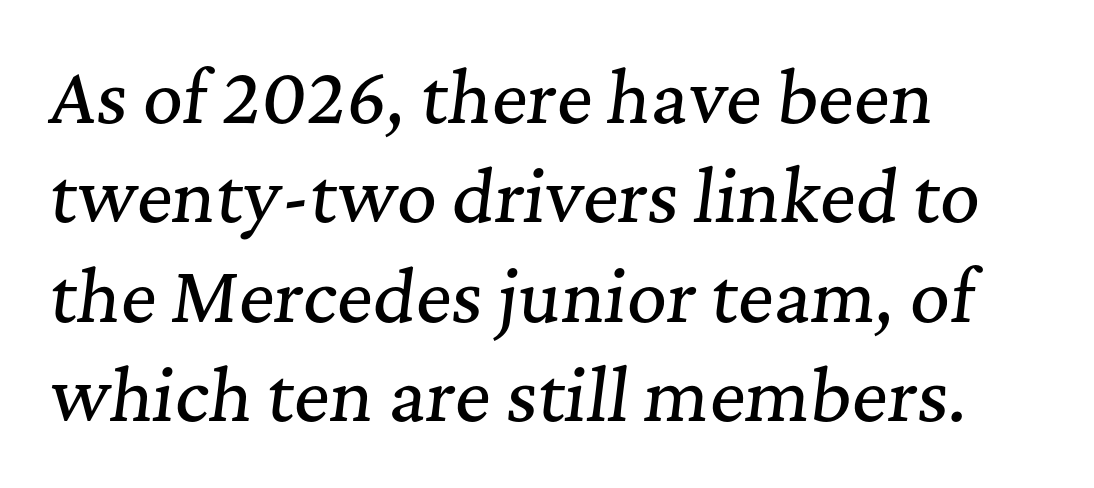
Q: Is the text italic (slanted)? A: Yes, it leans right by about 7 degrees.
Q: Is the typeface a serif or a sans-serif typeface? A: Serif.
Q: Is the text underlined? A: No.
Q: How is the paragraph aligned? A: Left-aligned.
Q: Is the spacing between letters normal or unusually wide? A: Normal.
Q: Is the spacing between lines tight, normal or loose? A: Normal.
Q: Width (condensed, normal, or wide)? A: Normal.
Q: Stroke contrast? A: Medium.
Q: x-height? A: Medium.
Q: Monospaced? A: No.
